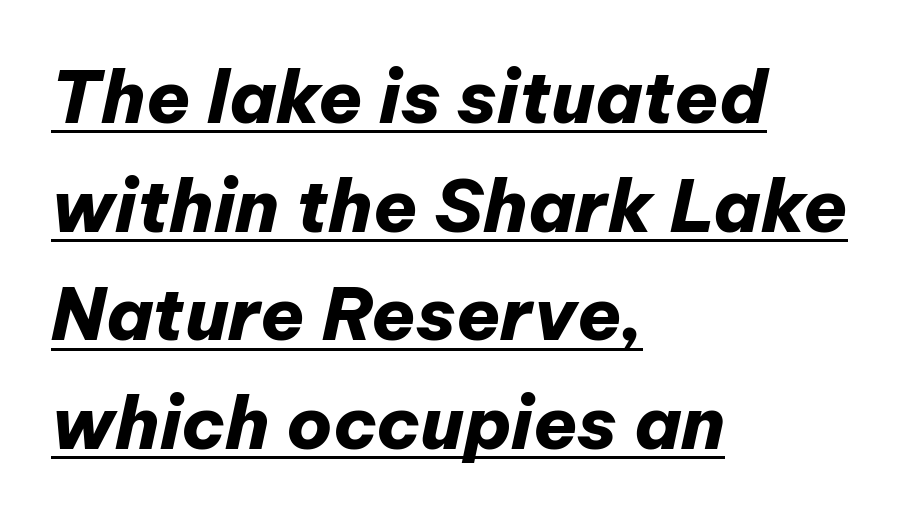
The specimen includes a rule beneath the text block's lines. This block has exactly the height ordinary leading produces. Spacing verdict: proportional, widths tailored to each character. The face used here has the dense, thick strokes of a bold.
